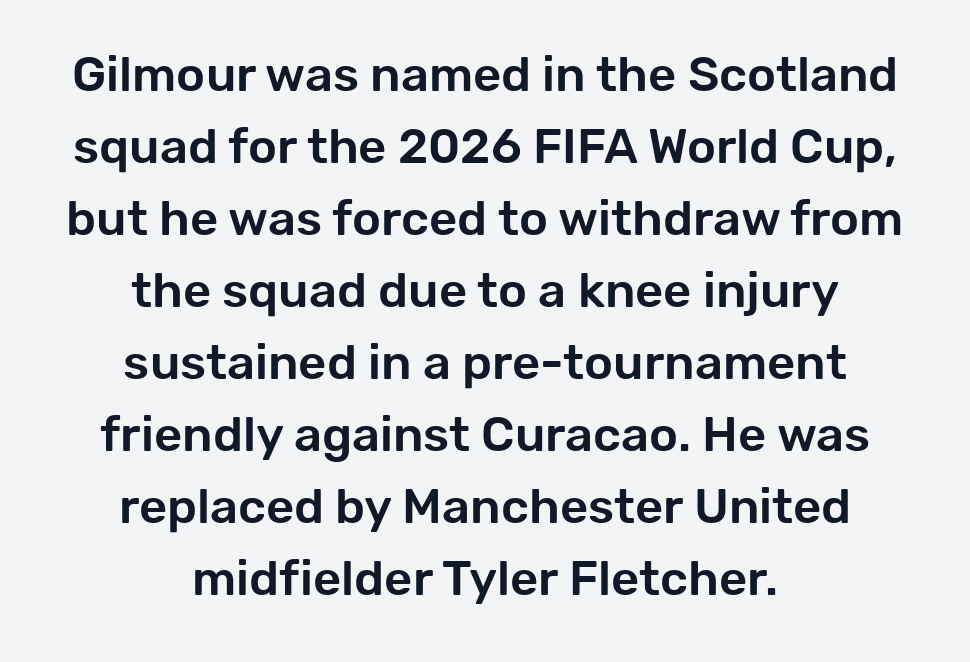
{"serif": "no", "italic": "no", "width": "normal", "stroke_contrast": "low", "x_height": "medium", "monospaced": "no", "underline": "no", "align": "center", "line_spacing": "normal", "line_spacing_ratio": 1.47, "letter_spacing": "normal", "letter_spacing_em": 0.0, "glyph_px": 49}
